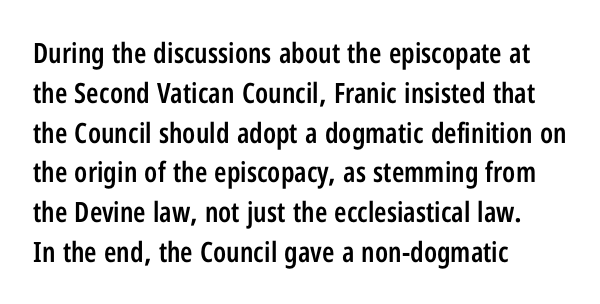
{"serif": "no", "italic": "no", "bold": "semi", "weight": "semibold", "width": "condensed", "stroke_contrast": "low", "x_height": "medium", "monospaced": "no", "underline": "no", "align": "left", "line_spacing": "normal", "line_spacing_ratio": 1.42, "letter_spacing": "normal", "letter_spacing_em": 0.0, "glyph_px": 28}
